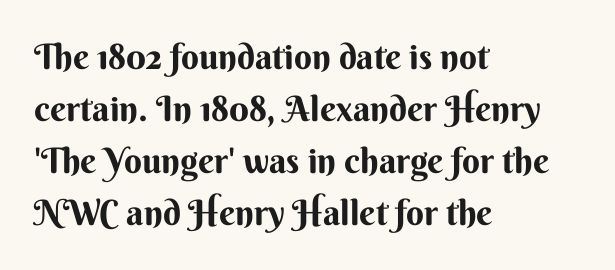
{"serif": "no", "italic": "no", "width": "normal", "stroke_contrast": "medium", "x_height": "small", "monospaced": "no", "underline": "no", "align": "left", "line_spacing": "normal", "line_spacing_ratio": 1.49, "letter_spacing": "normal", "letter_spacing_em": 0.0, "glyph_px": 35}
